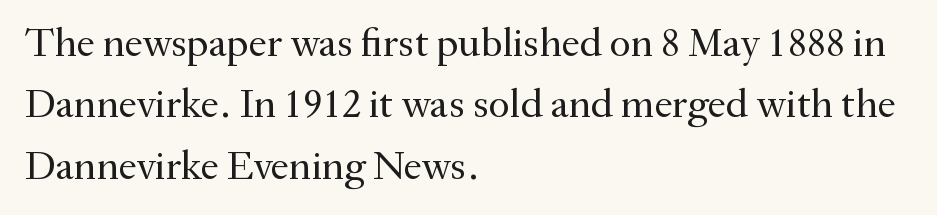
Q: Is the text bold? A: No.
Q: Is the text italic (slanted)? A: No, it is upright.
Q: Is the typeface a serif or a sans-serif typeface? A: Serif.
Q: Is the text underlined? A: No.
Q: How is the paragraph aligned? A: Left-aligned.
Q: Is the spacing between letters normal or unusually wide? A: Normal.
Q: Is the spacing between lines tight, normal or loose? A: Normal.
Q: Width (condensed, normal, or wide)? A: Normal.
Q: Stroke contrast? A: Medium.
Q: x-height? A: Small.
Q: Monospaced? A: No.
